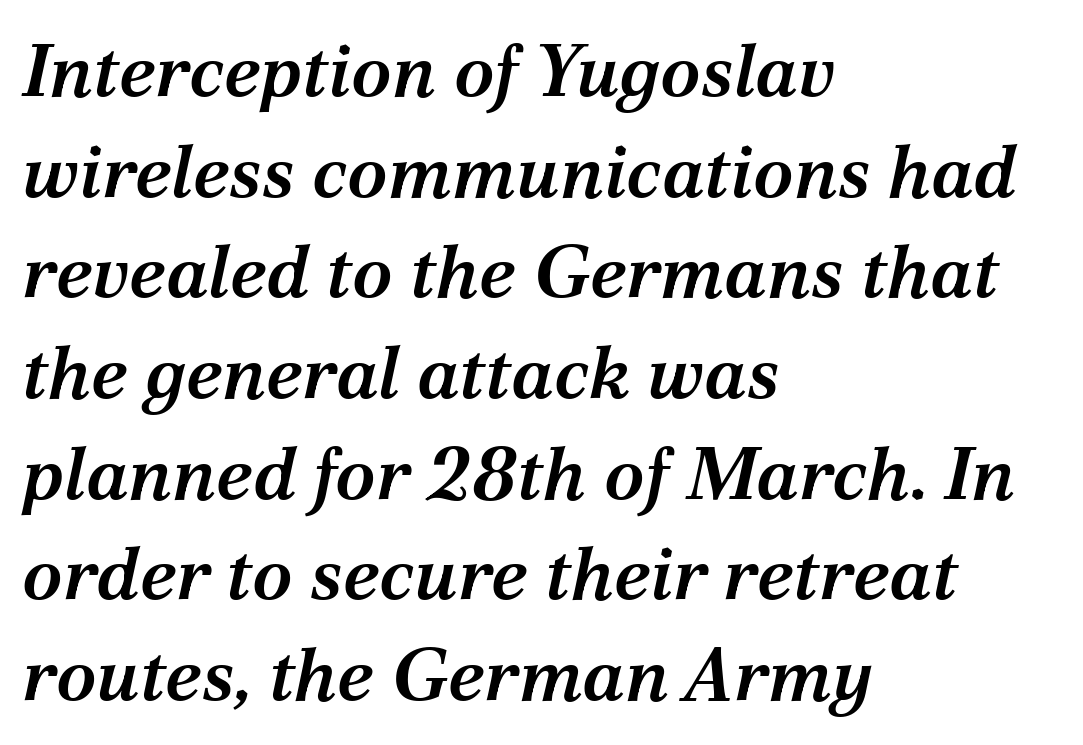
Q: Is the text bold? A: Semi-bold.
Q: Is the text italic (slanted)? A: Yes, it leans right by about 12 degrees.
Q: Is the typeface a serif or a sans-serif typeface? A: Serif.
Q: Is the text underlined? A: No.
Q: How is the paragraph aligned? A: Left-aligned.
Q: Is the spacing between letters normal or unusually wide? A: Normal.
Q: Is the spacing between lines tight, normal or loose? A: Normal.
Q: Width (condensed, normal, or wide)? A: Normal.
Q: Stroke contrast? A: Medium.
Q: x-height? A: Medium.
Q: Monospaced? A: No.
